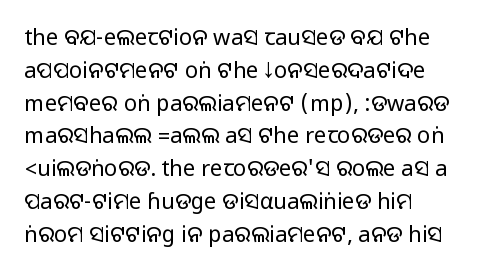
The specimen omits any rule beneath the text block's lines. Is the letter spacing exaggerated? No — it looks like the ordinary default. The typography opts for an upright posture over an oblique one. The rag falls on the right side of this text block. Baseline-to-baseline distance is the conventional proportion of letter height.
